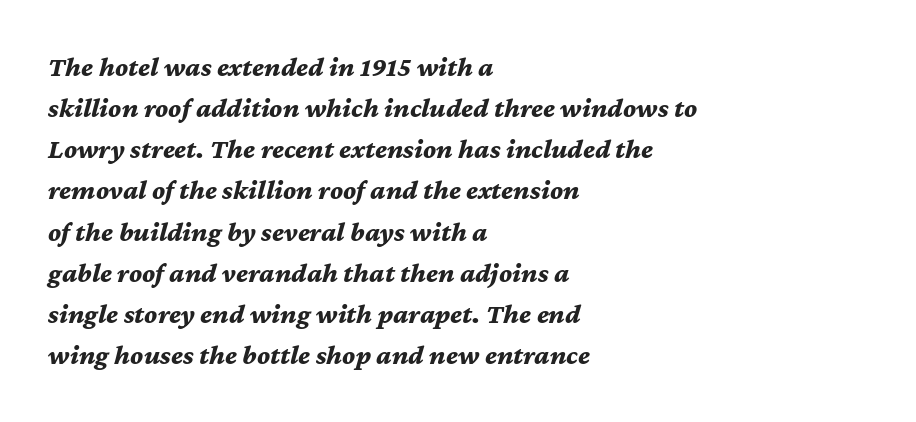
{"italic": "yes", "lean": "right", "slant_degrees": 12, "bold": "yes", "weight": "bold", "width": "normal", "stroke_contrast": "medium", "x_height": "medium", "monospaced": "no", "underline": "no", "align": "left", "line_spacing": "normal", "line_spacing_ratio": 1.47, "letter_spacing": "normal", "letter_spacing_em": 0.0, "glyph_px": 28}
